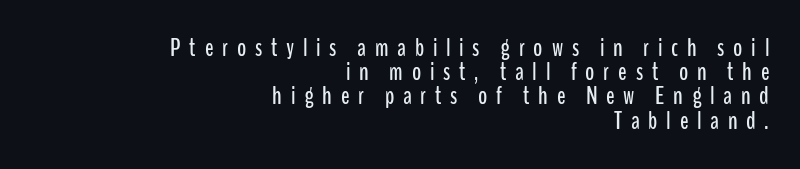
The lines are quadded right. Quick note: interline space is minimal. Check under the words: just untouched page. Between one letter and the next there's a generous, obvious gap. Characters remain perfectly vertical along every line.
